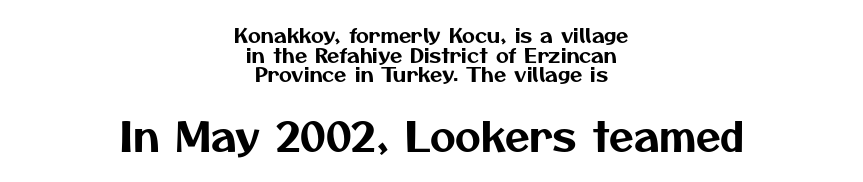
Q: Is the typeface a serif or a sans-serif typeface? A: Sans-serif.
Q: Is the text underlined? A: No.
Q: How is the paragraph aligned? A: Centered.
Q: Is the spacing between letters normal or unusually wide? A: Normal.
Q: Is the spacing between lines tight, normal or loose? A: Tight.
Q: Which block of text is set in a larger size, the first (top) or the second (bottom)? A: The second (bottom) one.
Q: Width (condensed, normal, or wide)? A: Normal.
Q: Stroke contrast? A: Medium.
Q: x-height? A: Medium.
Q: Monospaced? A: No.
